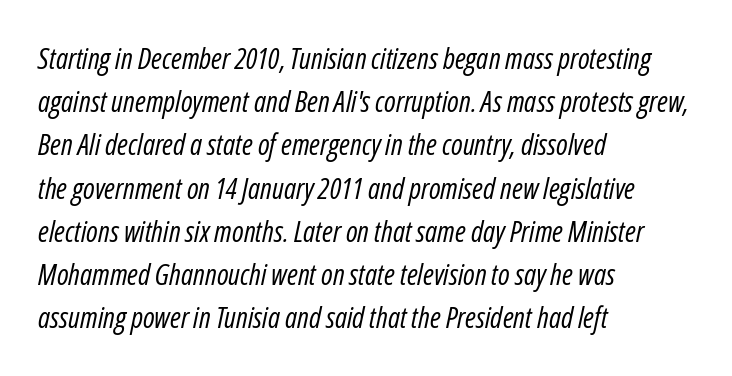
The image shows 29 px regular-weight, condensed type, italic (leaning right); set left-aligned, normal line spacing (1.49x), normal letter spacing, not underlined; low stroke contrast and a medium x-height.
